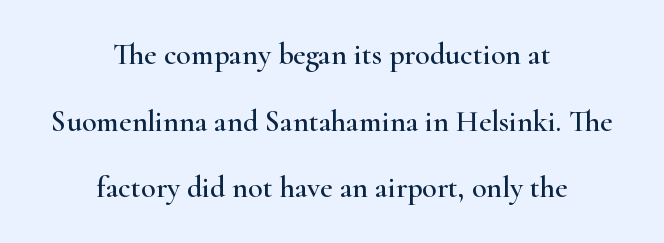
Q: Is the text italic (slanted)? A: No, it is upright.
Q: Is the typeface a serif or a sans-serif typeface? A: Serif.
Q: Is the text underlined? A: No.
Q: How is the paragraph aligned? A: Centered.
Q: Is the spacing between letters normal or unusually wide? A: Normal.
Q: Is the spacing between lines tight, normal or loose? A: Loose.
Q: Width (condensed, normal, or wide)? A: Wide.
Q: Stroke contrast? A: High.
Q: x-height? A: Small.
Q: Monospaced? A: No.
